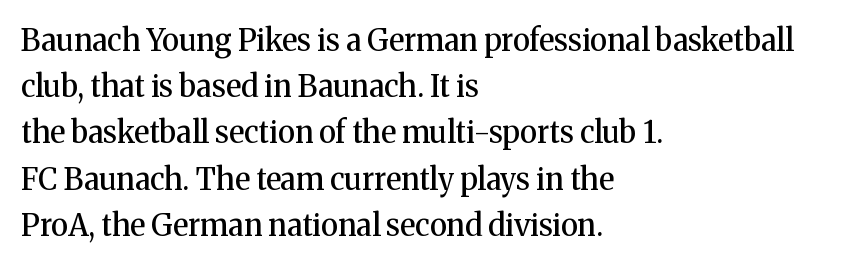
Q: Is the text bold? A: Semi-bold.
Q: Is the text italic (slanted)? A: No, it is upright.
Q: Is the typeface a serif or a sans-serif typeface? A: Serif.
Q: Is the text underlined? A: No.
Q: How is the paragraph aligned? A: Left-aligned.
Q: Is the spacing between letters normal or unusually wide? A: Normal.
Q: Is the spacing between lines tight, normal or loose? A: Normal.
Q: Width (condensed, normal, or wide)? A: Normal.
Q: Stroke contrast? A: Medium.
Q: x-height? A: Medium.
Q: Monospaced? A: No.
